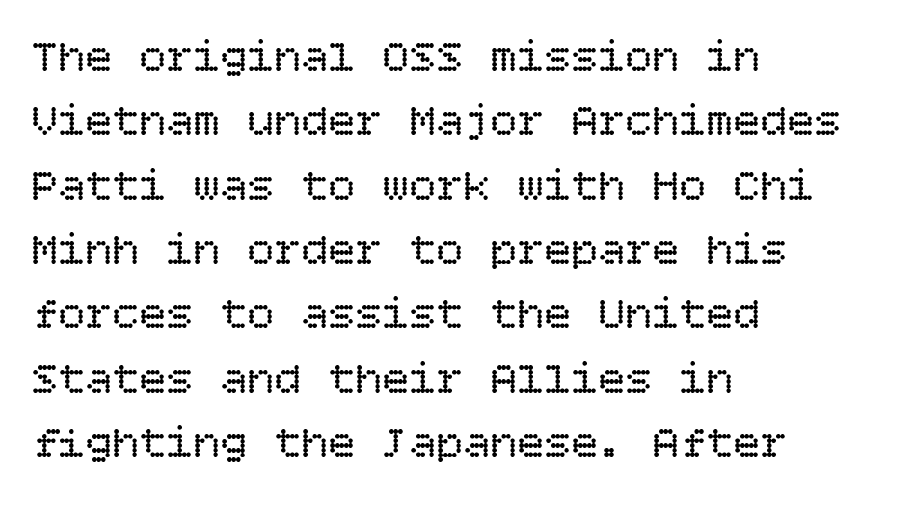
Q: Is the text bold? A: No.
Q: Is the text italic (slanted)? A: No, it is upright.
Q: Is the text underlined? A: No.
Q: How is the paragraph aligned? A: Left-aligned.
Q: Is the spacing between letters normal or unusually wide? A: Normal.
Q: Is the spacing between lines tight, normal or loose? A: Normal.
Q: Width (condensed, normal, or wide)? A: Normal.
Q: Stroke contrast? A: Low.
Q: x-height? A: Large.
